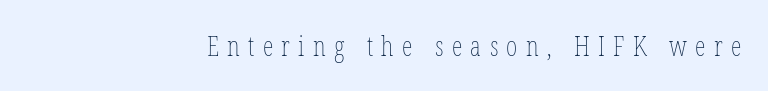
{"italic": "no", "bold": "no", "underline": "no", "align": "right", "letter_spacing": "wide", "letter_spacing_em": 0.31, "glyph_px": 27}
